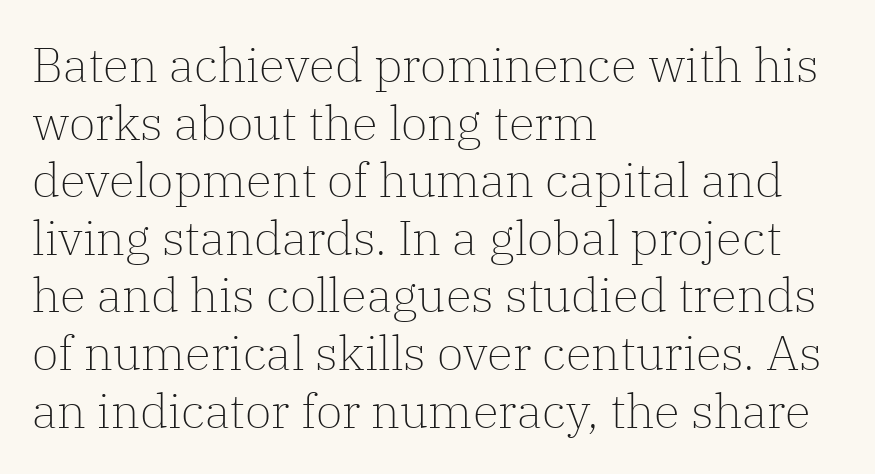
Q: Is the text bold? A: No.
Q: Is the text italic (slanted)? A: No, it is upright.
Q: Is the typeface a serif or a sans-serif typeface? A: Serif.
Q: Is the text underlined? A: No.
Q: How is the paragraph aligned? A: Left-aligned.
Q: Is the spacing between letters normal or unusually wide? A: Normal.
Q: Width (condensed, normal, or wide)? A: Normal.
Q: Stroke contrast? A: Low.
Q: x-height? A: Medium.
Q: Monospaced? A: No.
